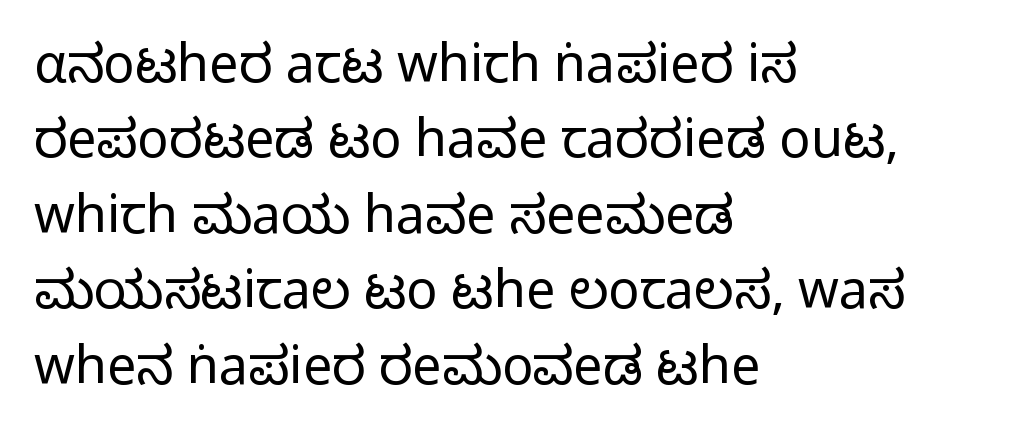
Has an underline been added? It has not. Is there much room between lines? A standard amount, neither cramped nor airy. Here the glyphs are tracked normally, forming tight word shapes. A student would call this left alignment; a typographer would say flush left, rag right. Notice how the stems are strictly vertical — no italics here.
